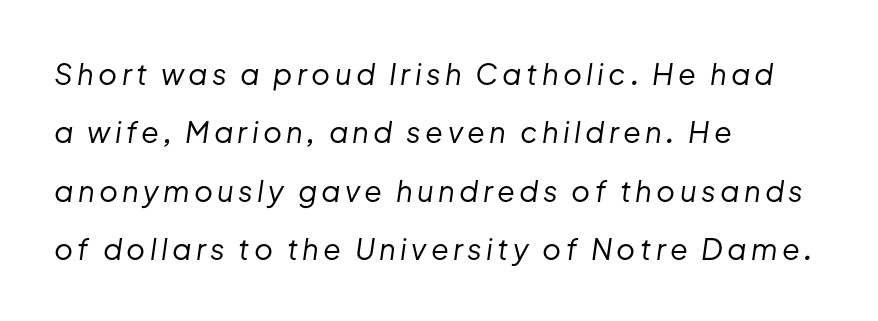
Q: Is the text bold? A: No.
Q: Is the text italic (slanted)? A: Yes, it leans right by about 8 degrees.
Q: Is the text underlined? A: No.
Q: How is the paragraph aligned? A: Left-aligned.
Q: Is the spacing between lines tight, normal or loose? A: Loose.
Q: Width (condensed, normal, or wide)? A: Normal.
Q: Stroke contrast? A: Low.
Q: x-height? A: Medium.
Q: Monospaced? A: No.
